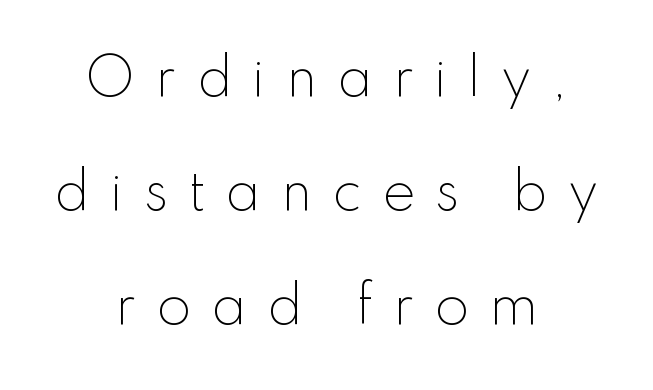
The image shows 50 px light sans-serif type, upright; set centered, loose line spacing (2.28x), unusually wide letter spacing (+0.4 em), not underlined; low stroke contrast and a small x-height.
